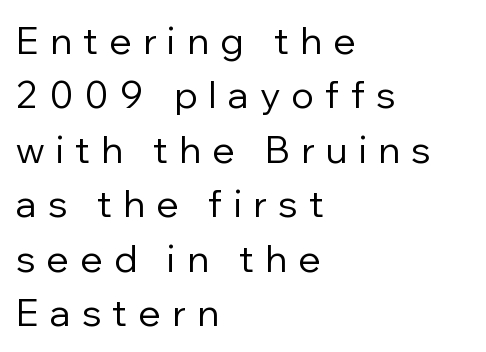
Italic? Not at all — the glyphs are vertical. Horizontal alignment here is leftward, the default for most running prose. Short note: letters widely spaced. The weight tops out at a normal text grade. The letters advance in unequal steps, a hallmark of proportional type.
